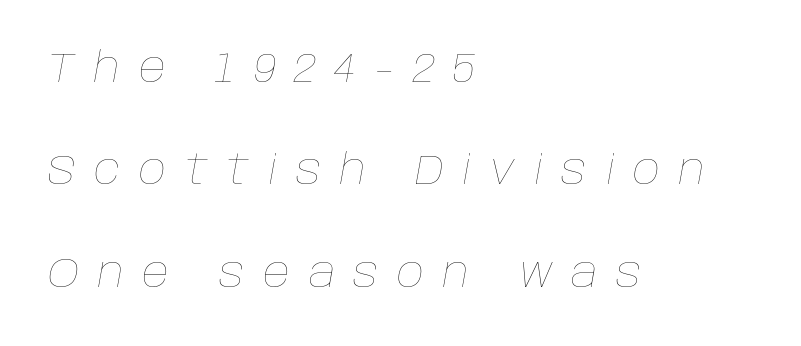
{"italic": "yes", "lean": "right", "slant_degrees": 10, "bold": "no", "weight": "thin", "width": "normal", "stroke_contrast": "low", "x_height": "large", "monospaced": "no", "underline": "no", "align": "left", "line_spacing": "loose", "line_spacing_ratio": 2.44, "letter_spacing": "wide", "letter_spacing_em": 0.44, "glyph_px": 42}
